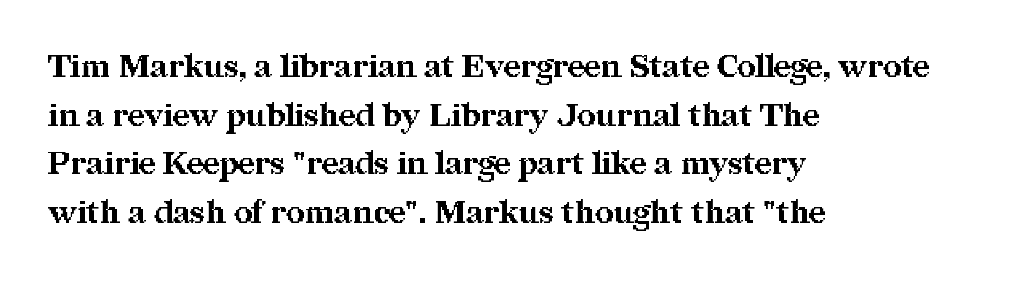
Note the varied advance widths — an 'i' is clearly narrower than an 'm'. Does the type have serifs? Yes, each stem ends in a small foot. What stands out about the letter spacing? Nothing — it is the standard amount. A normal amount of white space separates one row of letters from the next.
